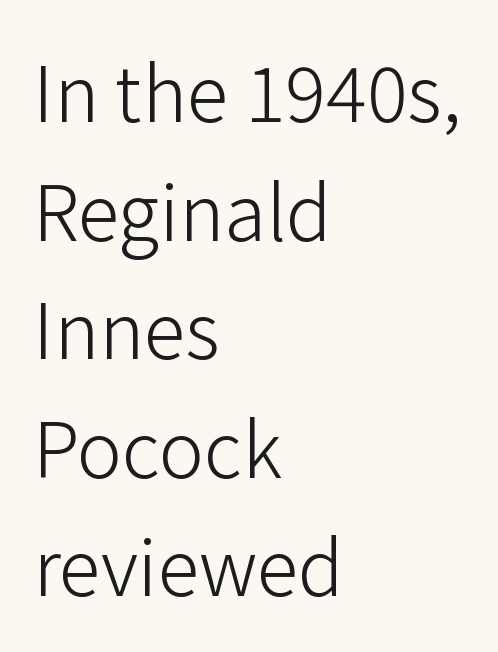
Is this a heavy cut? Hardly; it is regular or lighter. The rendering anchors every line to the left-hand side. The face used here is proportionally spaced, like ordinary book or web type. A bare baseline throughout the passage. This block has exactly the height ordinary leading produces.
